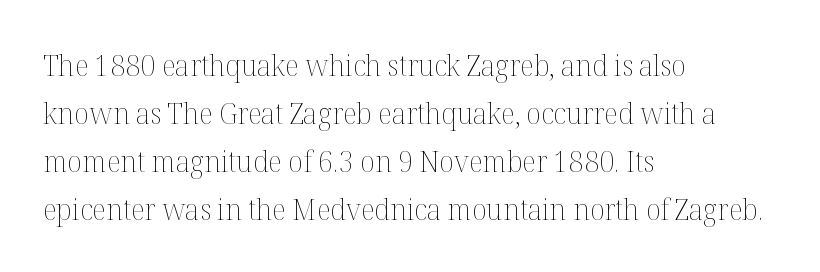
Q: Is the text bold? A: No.
Q: Is the text italic (slanted)? A: No, it is upright.
Q: Is the text underlined? A: No.
Q: How is the paragraph aligned? A: Left-aligned.
Q: Is the spacing between letters normal or unusually wide? A: Normal.
Q: Is the spacing between lines tight, normal or loose? A: Normal.
Q: Width (condensed, normal, or wide)? A: Normal.
Q: Stroke contrast? A: Medium.
Q: x-height? A: Medium.
Q: Monospaced? A: No.
